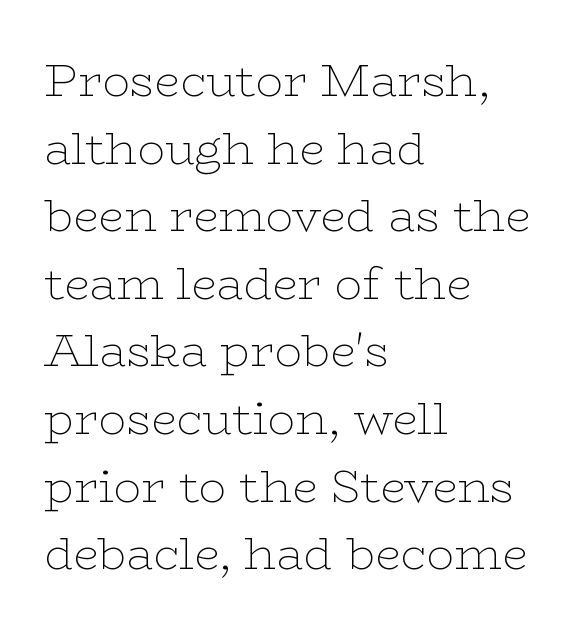
The image shows 46 px thin, wide serif type, upright; set left-aligned, normal line spacing (1.47x), normal letter spacing, not underlined; low stroke contrast and a medium x-height.
